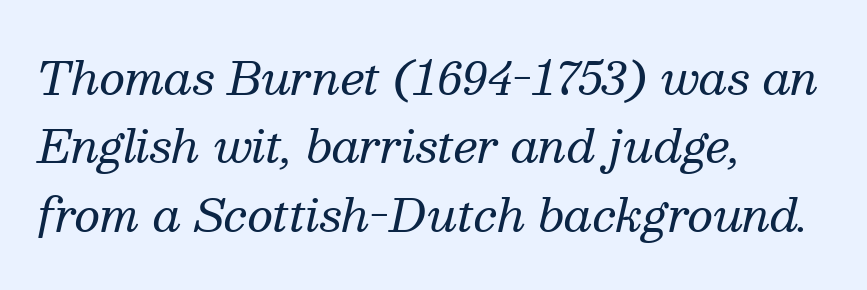
{"serif": "yes", "italic": "yes", "lean": "right", "slant_degrees": 13, "bold": "no", "weight": "regular", "width": "normal", "stroke_contrast": "medium", "x_height": "medium", "monospaced": "no", "underline": "no", "align": "left", "line_spacing": "normal", "line_spacing_ratio": 1.52, "letter_spacing": "normal", "letter_spacing_em": 0.0, "glyph_px": 45}
